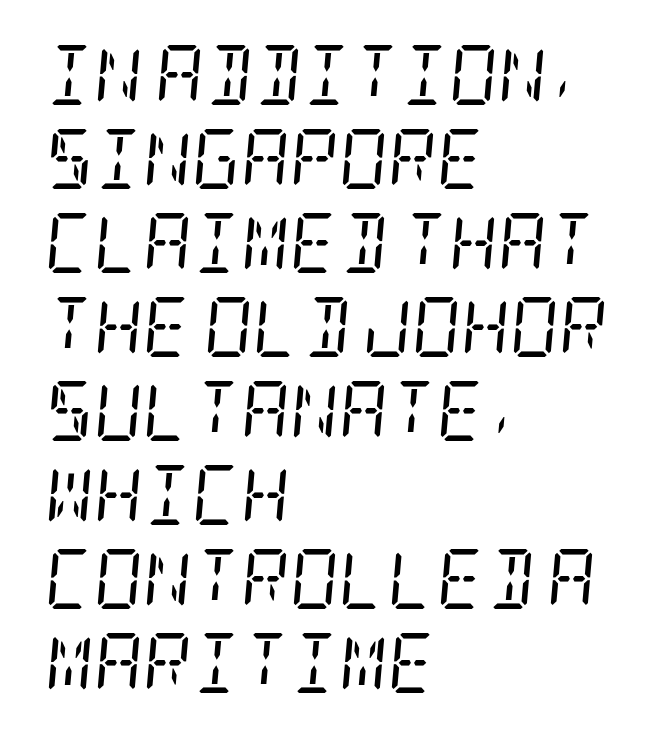
The image shows 60 px regular-weight, condensed serif type, italic (leaning right); set left-aligned, normal line spacing (1.4x), normal letter spacing, not underlined; low stroke contrast and a large x-height.
